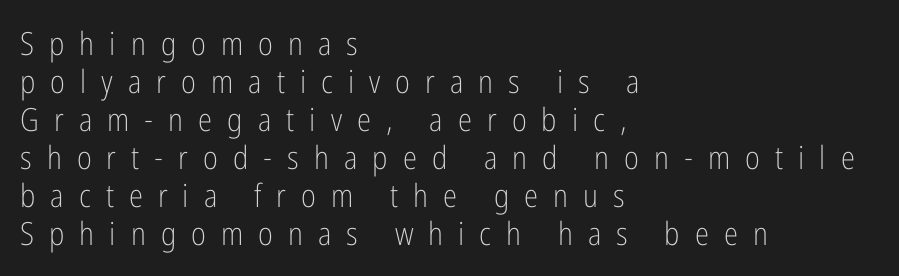
Weight: regular or lighter. Regarding serifs, this sample does without them. This rendering uses left alignment, leaving the right contour irregular. Descenders hang freely into open space. Each letter keeps its own natural width here, so spacing adapts to shape.
